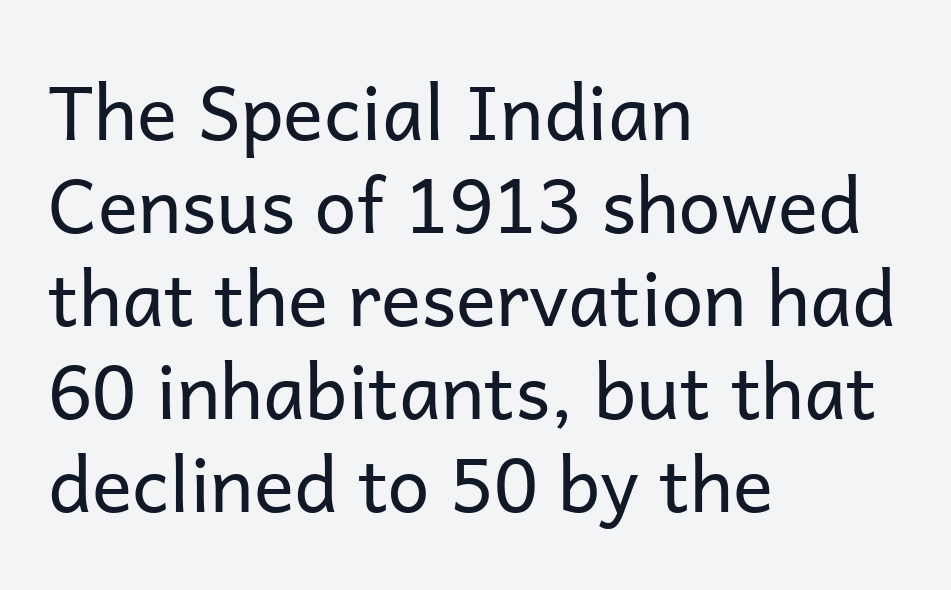
{"serif": "no", "italic": "no", "bold": "no", "weight": "regular", "width": "normal", "stroke_contrast": "low", "x_height": "medium", "monospaced": "no", "underline": "no", "align": "left", "line_spacing_ratio": 1.24, "letter_spacing": "normal", "letter_spacing_em": 0.0, "glyph_px": 75}
